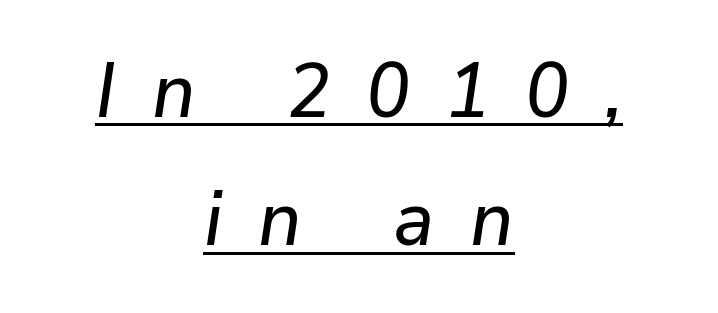
Q: Is the text italic (slanted)? A: Yes, it leans right by about 9 degrees.
Q: Is the text underlined? A: Yes.
Q: How is the paragraph aligned? A: Centered.
Q: Is the spacing between letters normal or unusually wide? A: Unusually wide.
Q: Is the spacing between lines tight, normal or loose? A: Normal.
Q: Width (condensed, normal, or wide)? A: Normal.
Q: Stroke contrast? A: Low.
Q: x-height? A: Medium.
Q: Monospaced? A: No.
